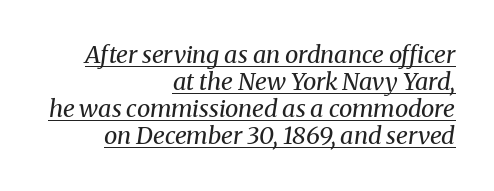
Letter spacing: default. No chunkiness to these letters — they're not bold. Descenders here cross a horizontal rule under the line. Line ends are locked; line starts wander.
